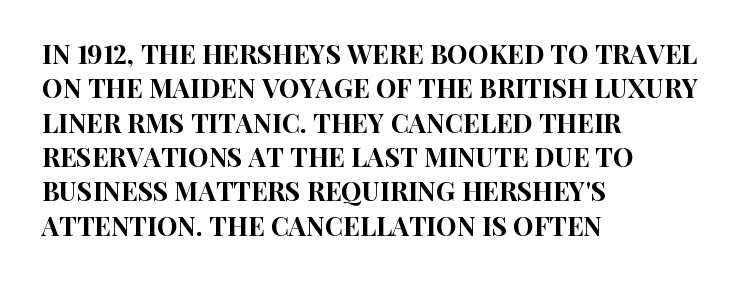
{"italic": "no", "underline": "no", "align": "left", "line_spacing": "normal", "line_spacing_ratio": 1.32, "letter_spacing": "normal", "letter_spacing_em": 0.0, "glyph_px": 26}
